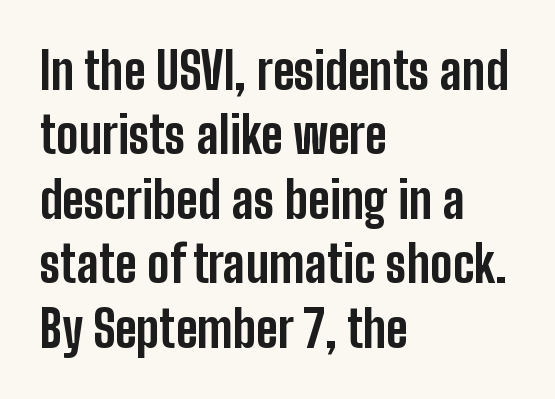
Q: Is the text bold? A: Yes.
Q: Is the text italic (slanted)? A: No, it is upright.
Q: Is the typeface a serif or a sans-serif typeface? A: Sans-serif.
Q: Is the text underlined? A: No.
Q: How is the paragraph aligned? A: Left-aligned.
Q: Is the spacing between letters normal or unusually wide? A: Normal.
Q: Is the spacing between lines tight, normal or loose? A: Normal.
Q: Width (condensed, normal, or wide)? A: Condensed.
Q: Stroke contrast? A: Low.
Q: x-height? A: Medium.
Q: Monospaced? A: No.
